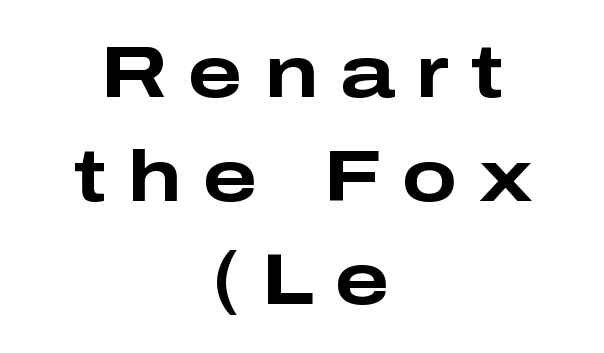
I'd call this a sans setting — the letters go barefoot. Each row of text sits above clean, open space. Students, this is bold: see how much ink each stroke carries. Vertical strokes here are truly vertical. These lines are rendered in a variable-pitch font.
